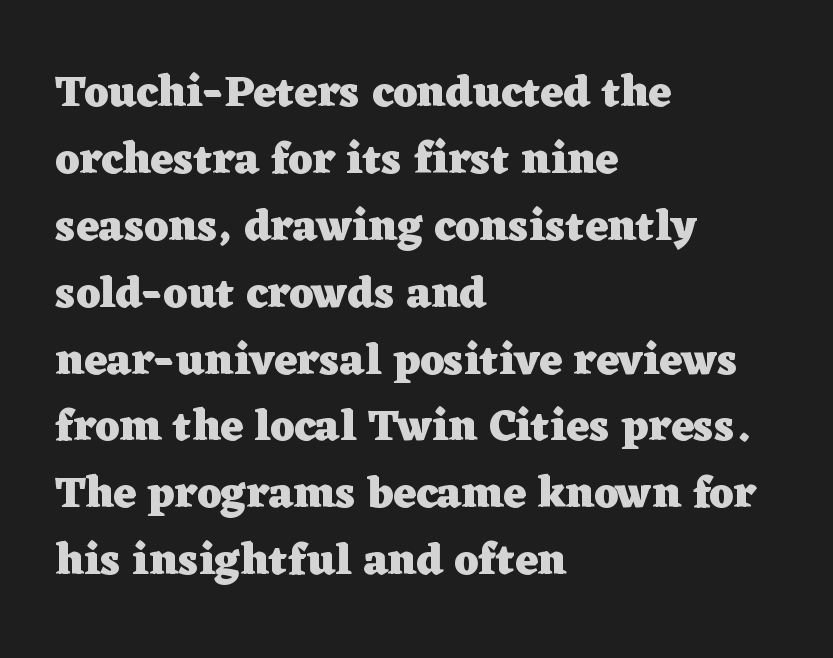
The image shows 44 px heavy, wide serif type, upright; set left-aligned, normal line spacing (1.52x), normal letter spacing, not underlined; low stroke contrast and a medium x-height.
